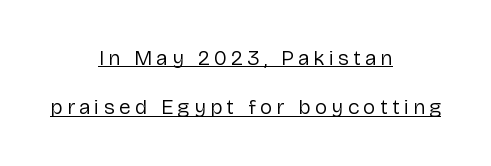
{"italic": "no", "bold": "no", "underline": "yes", "align": "center", "line_spacing": "loose", "line_spacing_ratio": 2.35, "letter_spacing": "wide", "letter_spacing_em": 0.21, "glyph_px": 21}
